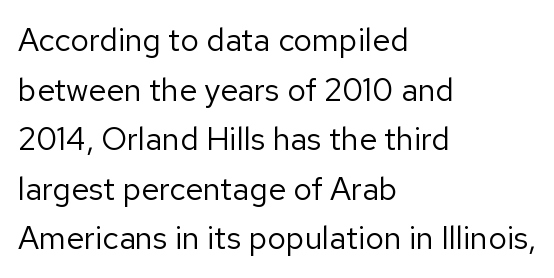
Rendered with straight, roman letterforms. The letterforms sit shoulder to shoulder at normal distance. One glance says typical: line gaps are just what's usual. Casual observation: everything's shoved over to the left. The font family rendered here belongs to the sans-serif group.
